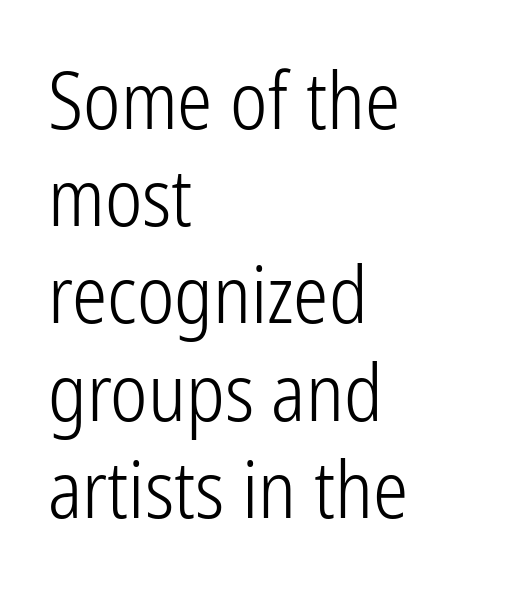
Bare-footed words on every line. Caption: face not bold, strokes unweighted. Where is the straight margin? On the left. The face used here is a sans, in the tradition of grotesques and geometrics.
